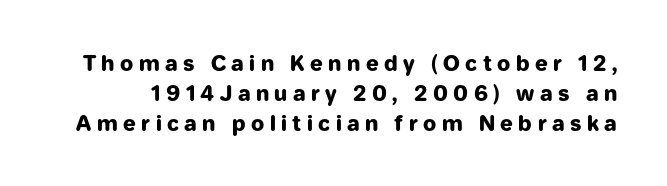
Each word looks stretched out because of the extra space between its letters. A typesetter would call this leading conventional body-copy spacing. Characters remain perfectly vertical along every line. The words here are not underlined.
